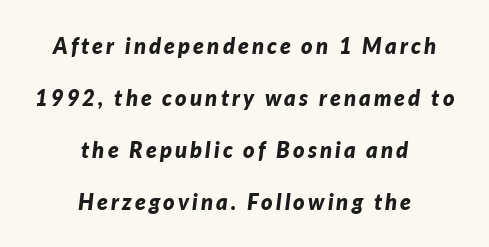
The image shows 22 px bold type, italic (leaning right); set centered, loose line spacing (2.36x), not underlined.
